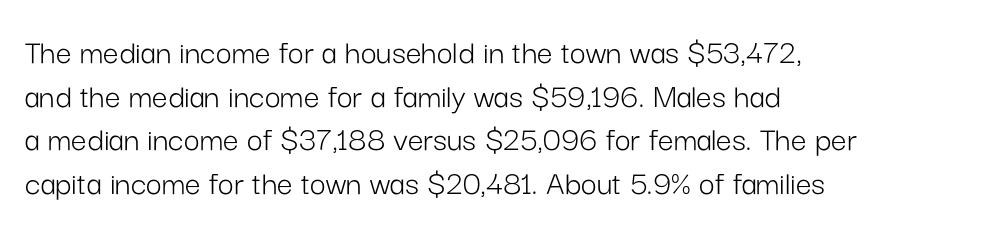
Q: Is the text bold? A: No.
Q: Is the text italic (slanted)? A: No, it is upright.
Q: Is the typeface a serif or a sans-serif typeface? A: Sans-serif.
Q: Is the text underlined? A: No.
Q: How is the paragraph aligned? A: Left-aligned.
Q: Is the spacing between letters normal or unusually wide? A: Normal.
Q: Is the spacing between lines tight, normal or loose? A: Normal.
Q: Width (condensed, normal, or wide)? A: Normal.
Q: Stroke contrast? A: Low.
Q: x-height? A: Medium.
Q: Monospaced? A: No.
